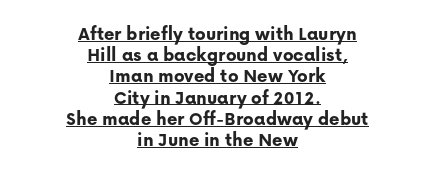
{"italic": "no", "bold": "yes", "underline": "yes", "align": "center", "line_spacing": "tight", "line_spacing_ratio": 1.06, "letter_spacing": "normal", "letter_spacing_em": 0.0, "glyph_px": 20}
